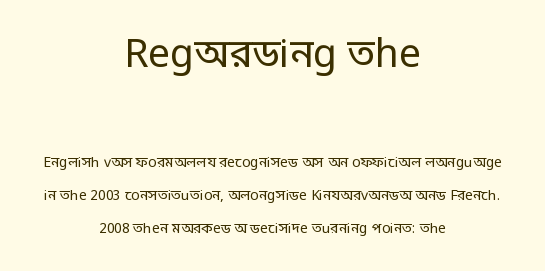
{"serif": "no", "italic": "no", "bold": "no", "weight": "regular", "width": "condensed", "stroke_contrast": "low", "monospaced": "no", "underline": "no", "align": "center", "line_spacing": "loose", "line_spacing_ratio": 2.36, "letter_spacing": "normal", "letter_spacing_em": 0.0, "larger_block": "first", "size_ratio": 2.79, "glyph_px": 39}
